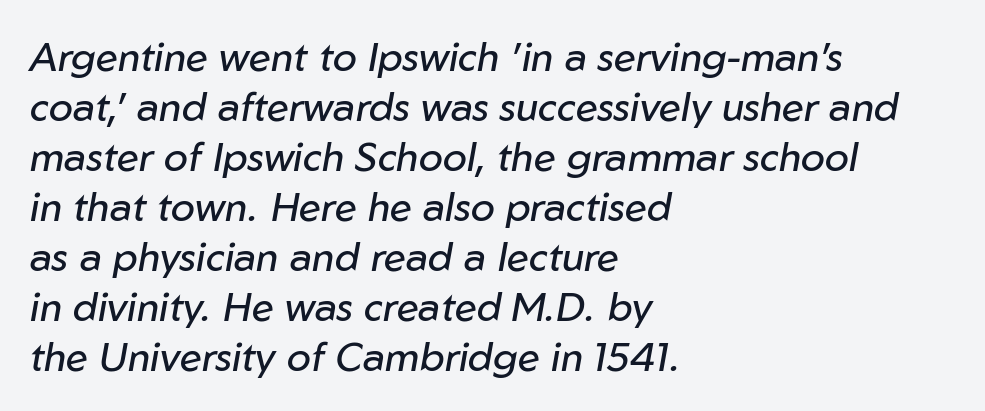
Q: Is the text bold? A: No.
Q: Is the text italic (slanted)? A: Yes, it leans right by about 10 degrees.
Q: Is the text underlined? A: No.
Q: How is the paragraph aligned? A: Left-aligned.
Q: Is the spacing between letters normal or unusually wide? A: Normal.
Q: Is the spacing between lines tight, normal or loose? A: Normal.
Q: Width (condensed, normal, or wide)? A: Normal.
Q: Stroke contrast? A: Low.
Q: x-height? A: Medium.
Q: Monospaced? A: No.
